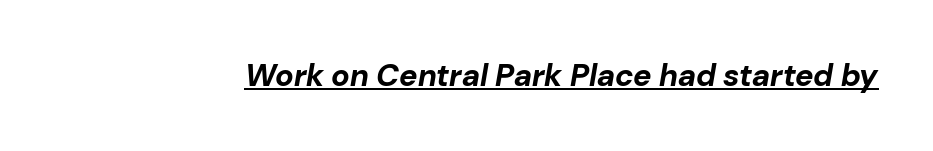
What stands out about the letter spacing? Nothing — it is the standard amount. Does a line run under the words? Yes, clearly. The rendering uses a bold face; every stroke is thick and dark. Tall strokes in this sample are angled rather than plumb. Note the varied advance widths — an 'i' is clearly narrower than an 'm'.
